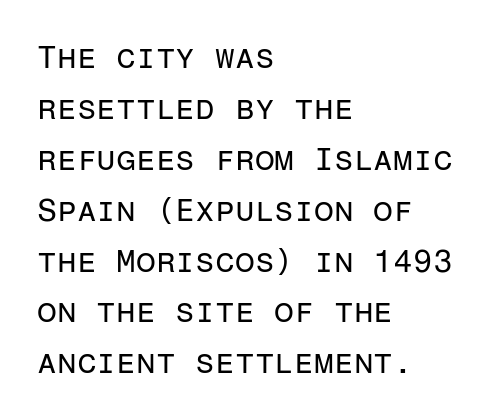
{"serif": "no", "italic": "no", "bold": "no", "weight": "regular", "width": "normal", "stroke_contrast": "low", "x_height": "medium", "monospaced": "yes", "underline": "no", "align": "left", "line_spacing": "normal", "line_spacing_ratio": 1.59, "letter_spacing": "normal", "letter_spacing_em": 0.0, "glyph_px": 32}
